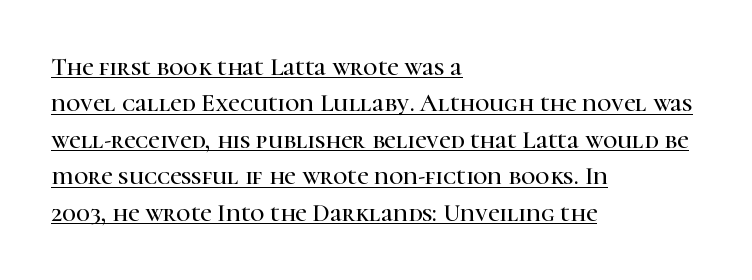
The image shows 25 px text type, upright; set left-aligned, normal line spacing (1.46x), normal letter spacing, underlined.
